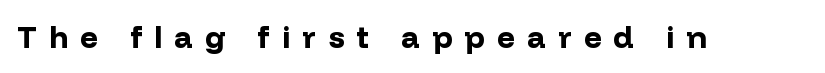
{"serif": "no", "italic": "no", "bold": "yes", "weight": "bold", "width": "normal", "stroke_contrast": "low", "x_height": "medium", "monospaced": "no", "underline": "no", "letter_spacing": "wide", "letter_spacing_em": 0.4, "glyph_px": 31}
